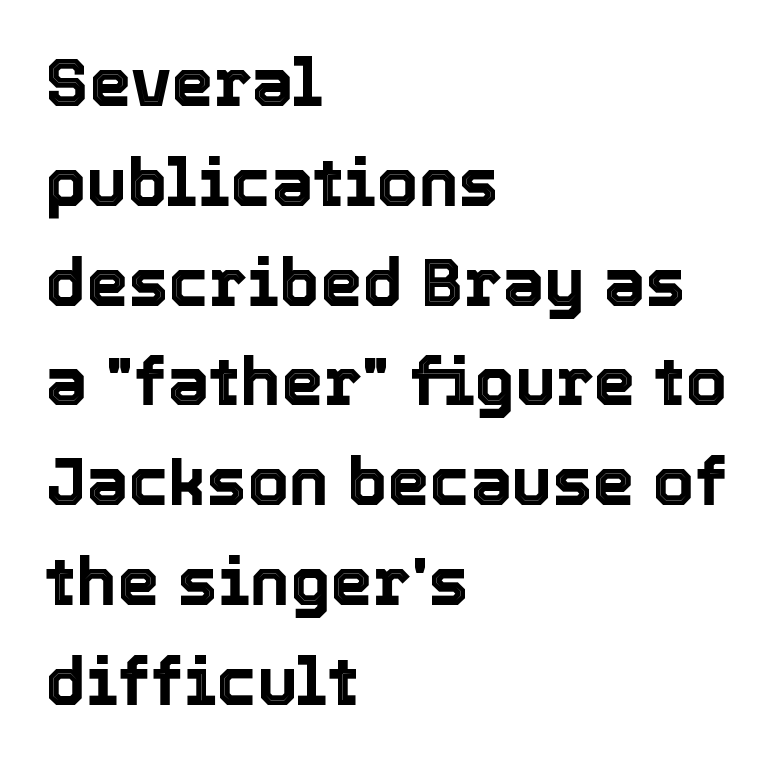
The image shows 67 px text type, upright; set left-aligned, normal line spacing (1.49x), normal letter spacing, not underlined; a medium x-height.
